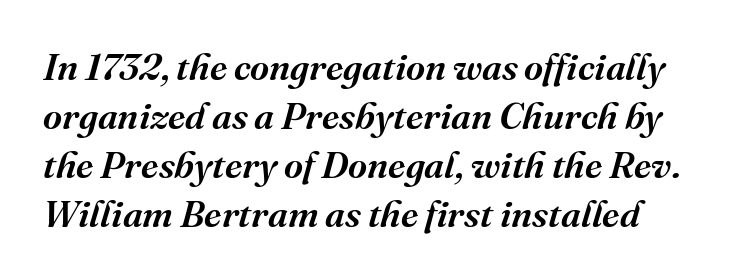
The image shows 37 px semibold serif type, italic (leaning right); set normal line spacing (1.32x), normal letter spacing, not underlined; medium stroke contrast and a medium x-height.
